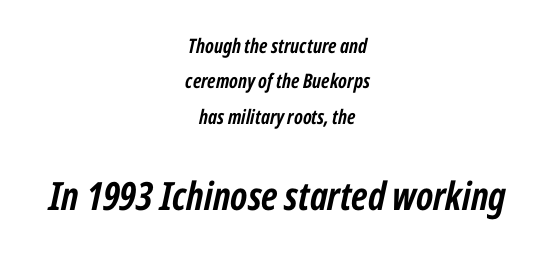
The image shows 39 px semibold, condensed type, italic (leaning right); set centered, line spacing 1.77x, normal letter spacing, not underlined; the second (bottom) block is 1.95x larger; low stroke contrast and a medium x-height.
